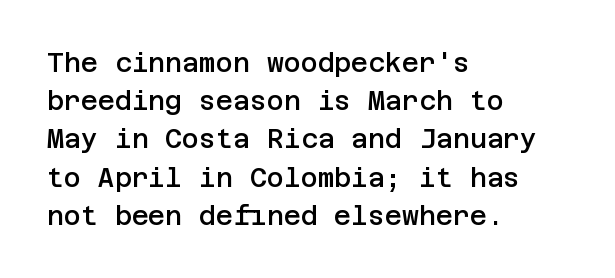
{"italic": "no", "bold": "semi", "underline": "no", "align": "left", "line_spacing": "normal", "line_spacing_ratio": 1.47, "letter_spacing": "normal", "letter_spacing_em": 0.0, "glyph_px": 26}
